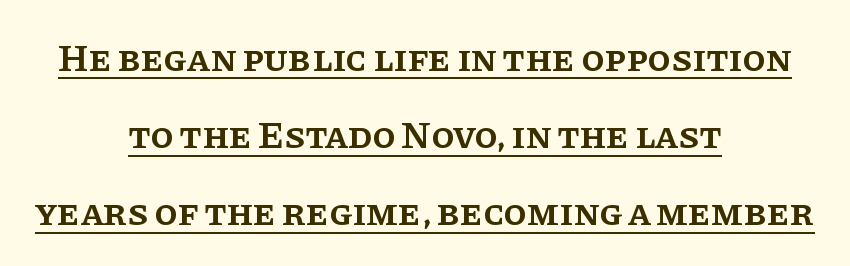
Words appear dense and cohesive because spacing is normal. The letters stand upright; this is a roman face. The sample has been set in demibold, a notch under bold. Check the space under the baseline: a stroke is drawn there. If you folded the block vertically in half, each line would mirror itself in length. The passage shown is typed in a proportional face where columns would drift.
